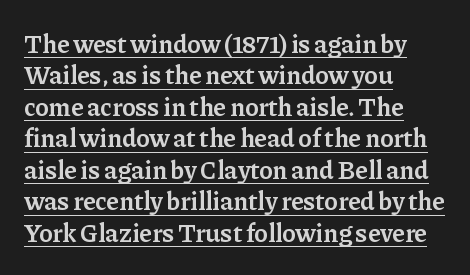
{"italic": "no", "bold": "semi", "underline": "yes", "align": "left", "line_spacing_ratio": 1.21, "letter_spacing": "normal", "letter_spacing_em": 0.0, "glyph_px": 26}
